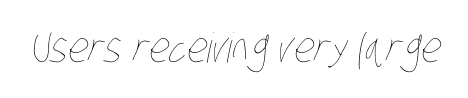
Q: Is the text bold? A: No.
Q: Is the text underlined? A: No.
Q: Is the spacing between letters normal or unusually wide? A: Normal.
Q: Width (condensed, normal, or wide)? A: Condensed.
Q: Stroke contrast? A: Low.
Q: x-height? A: Large.
Q: Monospaced? A: No.
